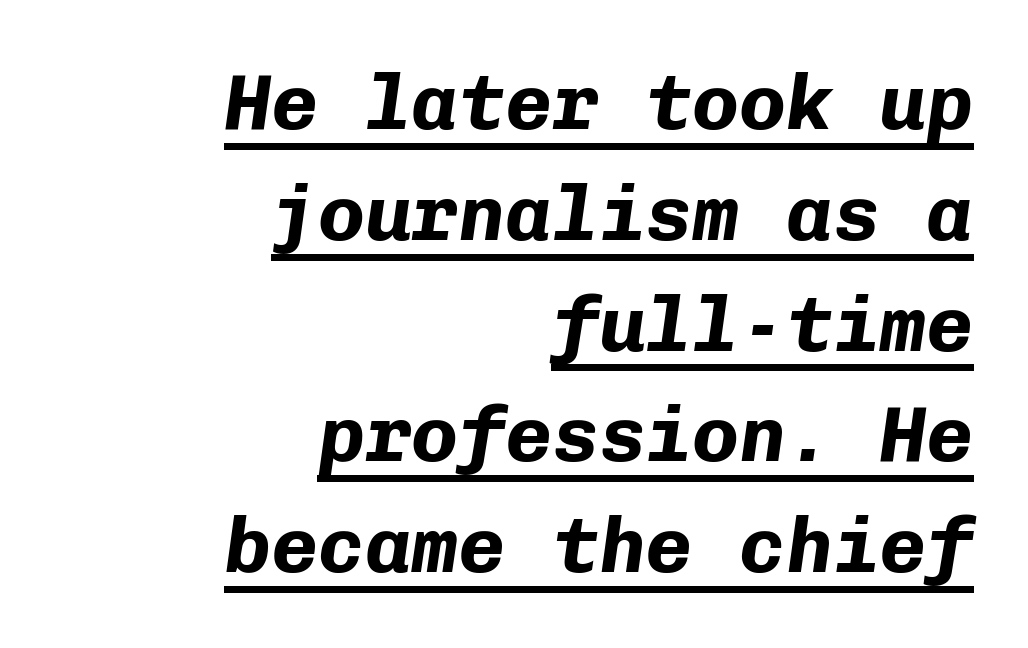
The image shows 78 px bold type, italic (leaning right), monospaced; set right-aligned, normal line spacing (1.42x), normal letter spacing, underlined; low stroke contrast and a medium x-height.
